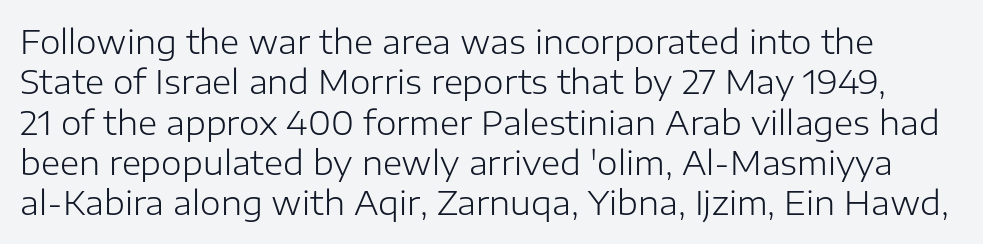
{"serif": "no", "italic": "no", "bold": "no", "weight": "light", "width": "normal", "stroke_contrast": "low", "x_height": "medium", "monospaced": "no", "underline": "no", "line_spacing_ratio": 1.22, "letter_spacing": "normal", "letter_spacing_em": 0.0, "glyph_px": 33}
